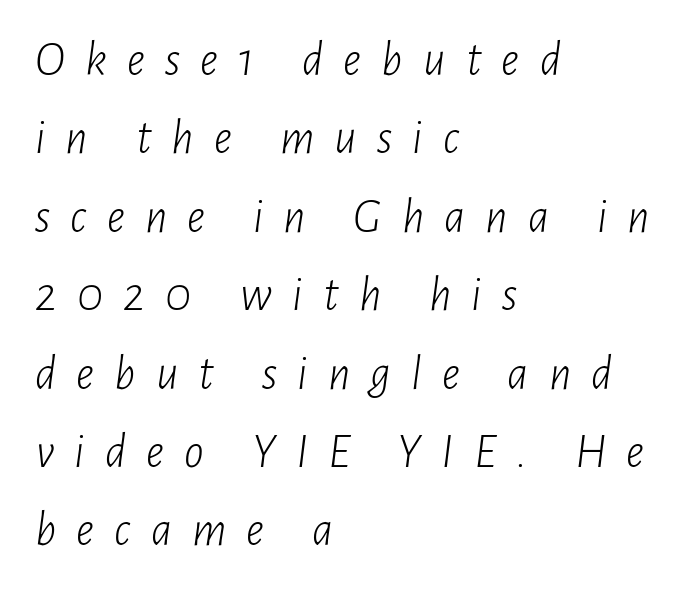
{"italic": "yes", "lean": "right", "slant_degrees": 7, "bold": "no", "weight": "light", "width": "condensed", "stroke_contrast": "low", "x_height": "medium", "monospaced": "no", "underline": "no", "align": "left", "line_spacing": "normal", "line_spacing_ratio": 1.6, "letter_spacing": "wide", "letter_spacing_em": 0.41, "glyph_px": 49}
